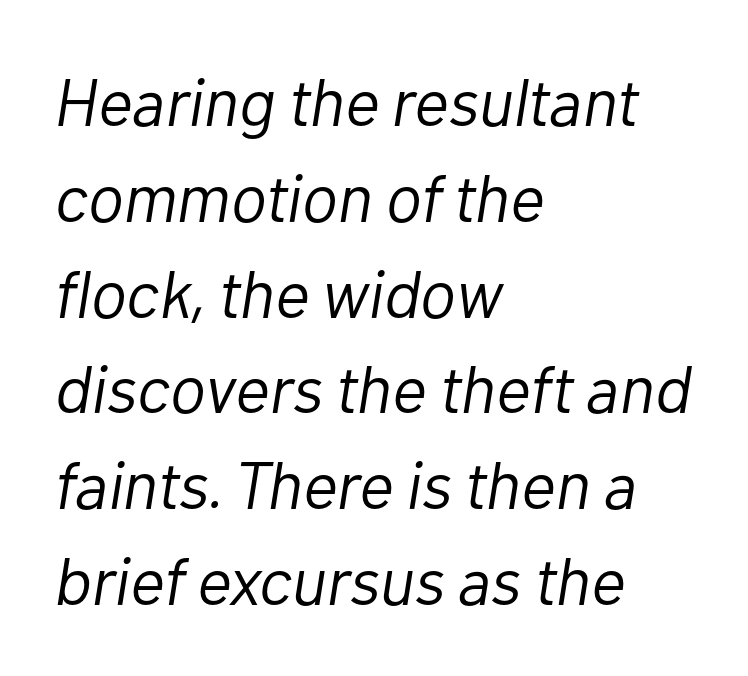
In terms of letterspacing, this is plain default setting. Students, observe: this is what conventionally led text looks like. Would a proofreader flag this as italicized? Yes. The passage shown is typed in a proportional face where columns would drift. Unbolded letterforms with no extra heft. A student would call this left alignment; a typographer would say flush left, rag right.
